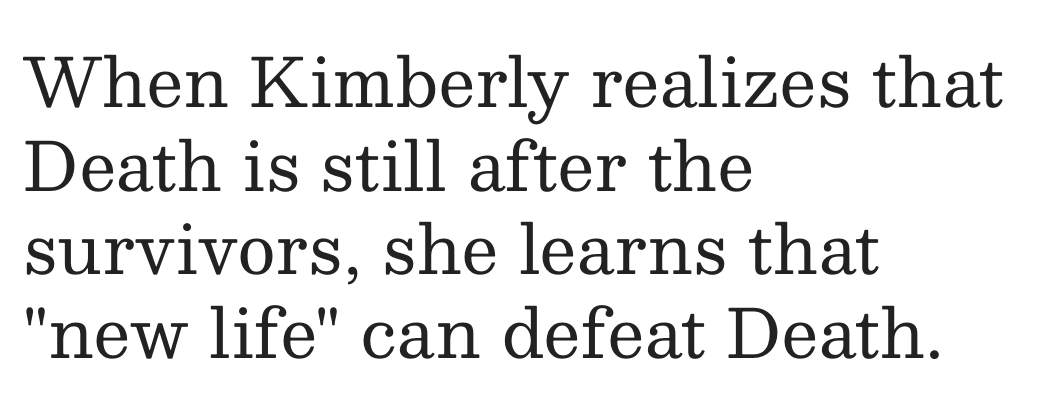
Q: Is the text bold? A: No.
Q: Is the text italic (slanted)? A: No, it is upright.
Q: Is the typeface a serif or a sans-serif typeface? A: Serif.
Q: Is the text underlined? A: No.
Q: How is the paragraph aligned? A: Left-aligned.
Q: Is the spacing between letters normal or unusually wide? A: Normal.
Q: Is the spacing between lines tight, normal or loose? A: Normal.
Q: Width (condensed, normal, or wide)? A: Normal.
Q: Stroke contrast? A: Medium.
Q: x-height? A: Medium.
Q: Monospaced? A: No.
